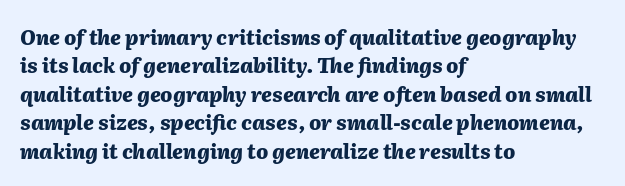
The image shows 20 px bold type, italic (leaning right); set left-aligned, normal line spacing (1.42x), normal letter spacing, not underlined.
